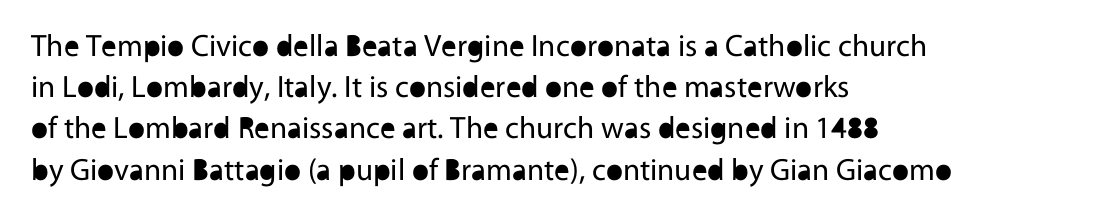
The image shows 31 px regular-weight sans-serif type, upright; set left-aligned, normal line spacing (1.33x), normal letter spacing, not underlined; a medium x-height.
